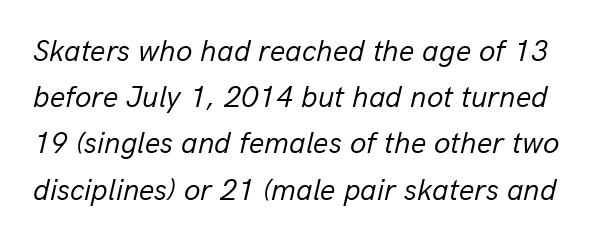
The image shows 30 px regular-weight type, italic (leaning right); set normal line spacing (1.54x), normal letter spacing, not underlined; low stroke contrast and a medium x-height.
